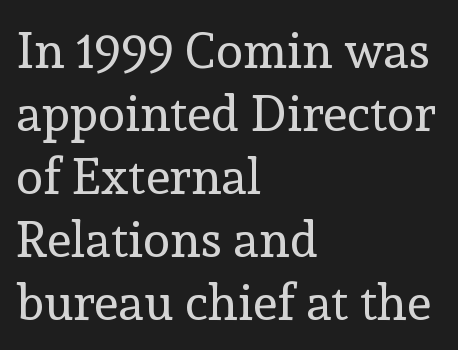
Q: Is the text bold? A: No.
Q: Is the text italic (slanted)? A: No, it is upright.
Q: Is the typeface a serif or a sans-serif typeface? A: Serif.
Q: Is the text underlined? A: No.
Q: How is the paragraph aligned? A: Left-aligned.
Q: Is the spacing between letters normal or unusually wide? A: Normal.
Q: Is the spacing between lines tight, normal or loose? A: Normal.
Q: Width (condensed, normal, or wide)? A: Normal.
Q: x-height? A: Medium.
Q: Monospaced? A: No.
